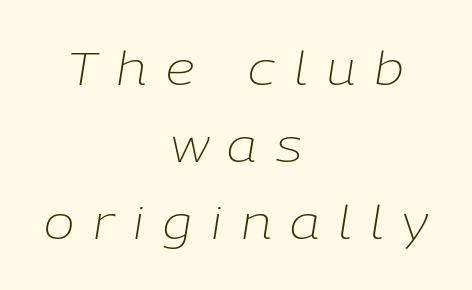
The image shows 46 px light type, italic (leaning right); set centered, normal line spacing (1.67x), unusually wide letter spacing (+0.41 em), not underlined; low stroke contrast and a medium x-height.
